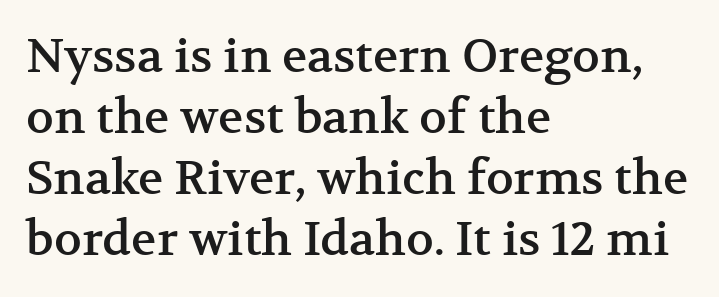
The image shows 47 px serif type, upright; set left-aligned, normal line spacing (1.3x), normal letter spacing, not underlined; medium stroke contrast and a medium x-height.
